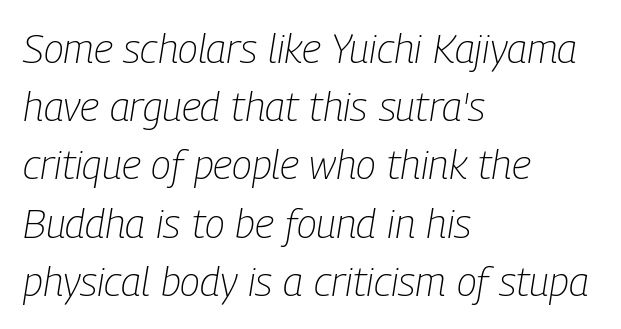
The image shows 41 px light, condensed type, italic (leaning right); set left-aligned, normal line spacing (1.42x), normal letter spacing, not underlined; low stroke contrast and a medium x-height.
